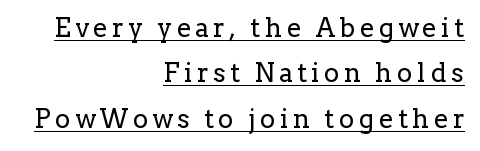
Caption: face not bold, strokes unweighted. In terms of posture, this sample is upright. The sample's only ornament is a line tracing under the words. Every row of glyphs terminates at an identical x-position on the right.
